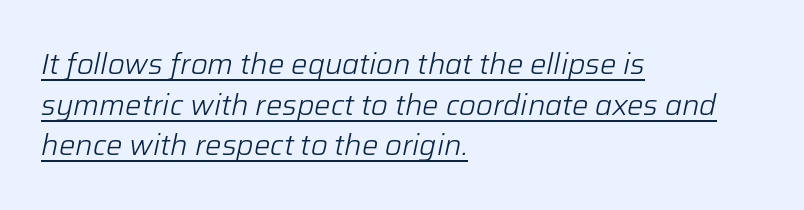
{"italic": "yes", "lean": "right", "slant_degrees": 12, "bold": "no", "weight": "light", "width": "normal", "stroke_contrast": "low", "x_height": "medium", "monospaced": "no", "underline": "yes", "align": "left", "line_spacing": "normal", "line_spacing_ratio": 1.4, "letter_spacing": "normal", "letter_spacing_em": 0.0, "glyph_px": 29}
